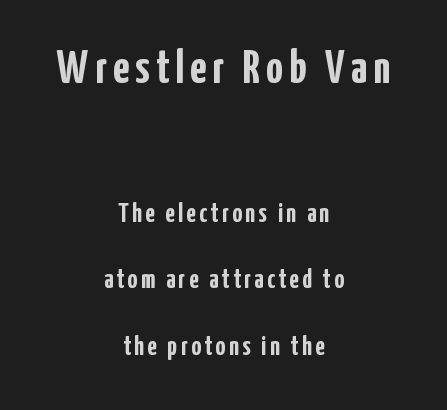
This sample is center-justified, so both line endings float freely. Two sizes are in play, and the larger belongs to the first block. Spacing verdict: proportional, widths tailored to each character. Emphasis by weight is at full strength: bold. Reading down the column, the eye jumps a long way to each next line.
